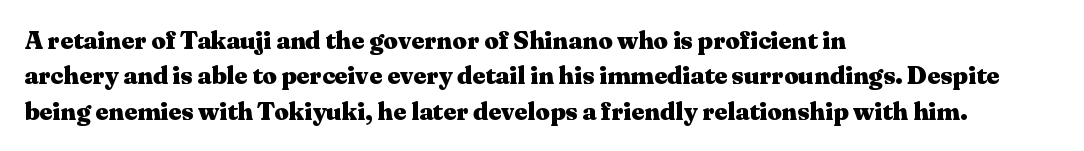
The image shows 25 px bold type, upright; set left-aligned, normal line spacing (1.42x), normal letter spacing, not underlined.
